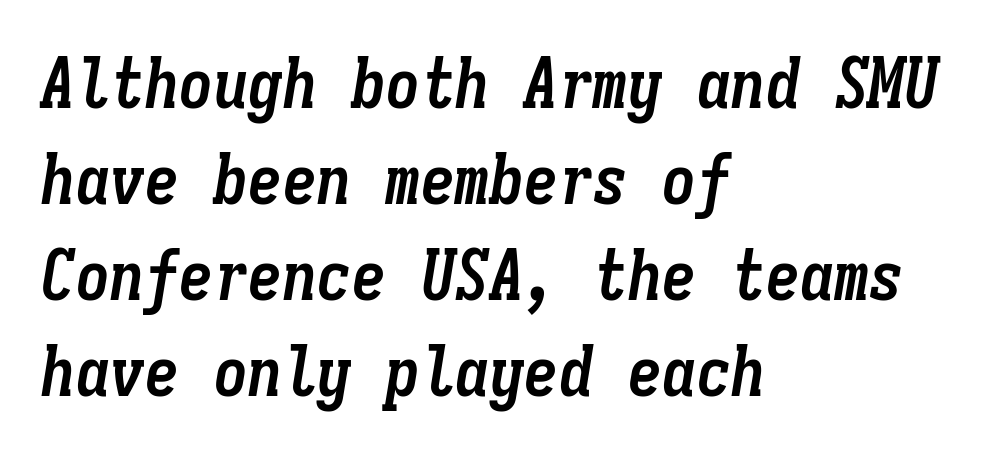
The image shows 69 px semibold, condensed type, italic (leaning right), monospaced; set left-aligned, normal line spacing (1.39x), normal letter spacing, not underlined; low stroke contrast and a medium x-height.
